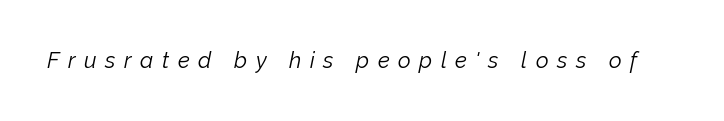
When letters slant like this, we call the style italic. Stroke thickness stays within the range of a standard reading face or lighter. Between one letter and the next there's a generous, obvious gap. This rendering features lettering with no underline.
